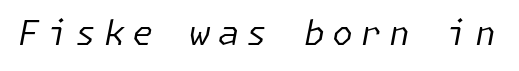
Q: Is the text bold? A: No.
Q: Is the text italic (slanted)? A: Yes, it leans right by about 11 degrees.
Q: Is the text underlined? A: No.
Q: Is the spacing between letters normal or unusually wide? A: Unusually wide.
Q: Width (condensed, normal, or wide)? A: Normal.
Q: Stroke contrast? A: Low.
Q: x-height? A: Medium.
